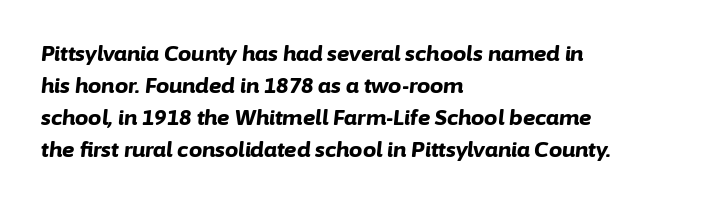
Q: Is the text bold? A: Yes.
Q: Is the text italic (slanted)? A: Yes, it leans right by about 6 degrees.
Q: Is the text underlined? A: No.
Q: How is the paragraph aligned? A: Left-aligned.
Q: Is the spacing between letters normal or unusually wide? A: Normal.
Q: Is the spacing between lines tight, normal or loose? A: Normal.
